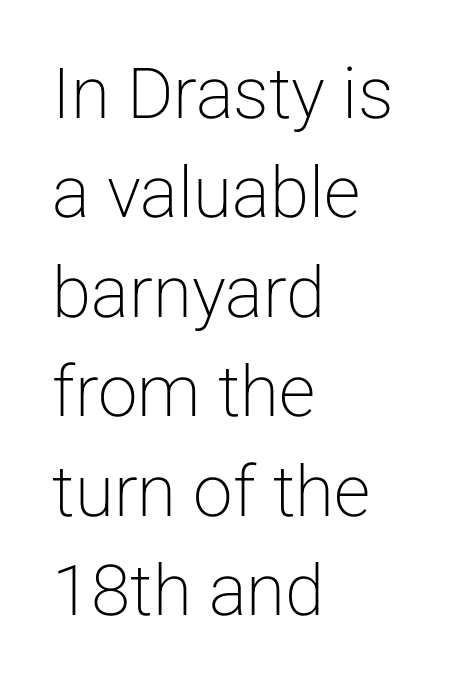
The image shows 71 px light sans-serif type, upright; set left-aligned, normal line spacing (1.4x), normal letter spacing, not underlined; low stroke contrast and a medium x-height.
